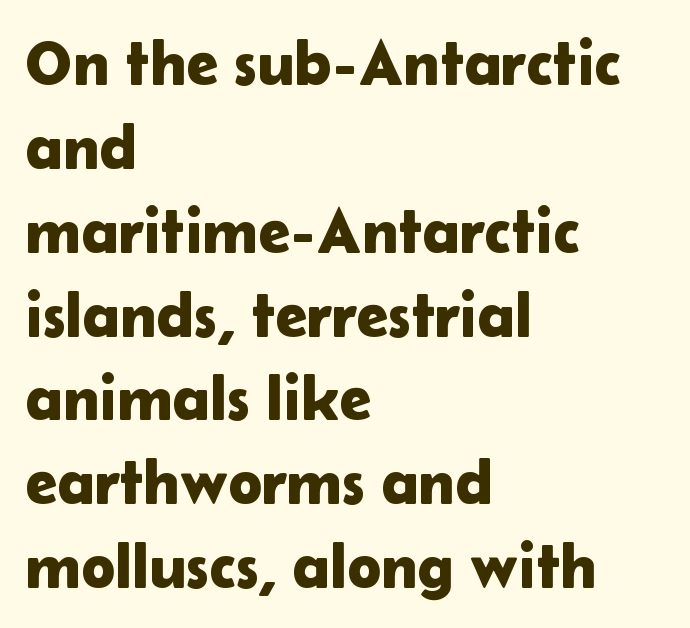
Default kerning and tracking; the words read as compact shapes. These lines are rendered in a variable-pitch font. What's the leading like? Ordinary, nothing unusual. I'd call this a sans setting — the letters go barefoot.
